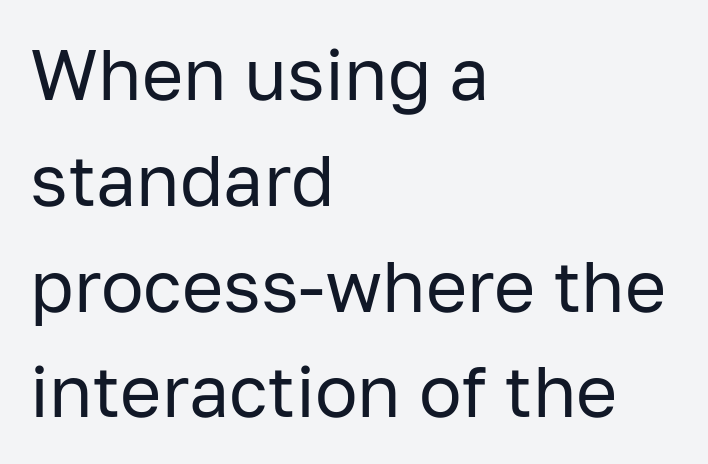
Q: Is the text bold? A: No.
Q: Is the text italic (slanted)? A: No, it is upright.
Q: Is the typeface a serif or a sans-serif typeface? A: Sans-serif.
Q: Is the text underlined? A: No.
Q: How is the paragraph aligned? A: Left-aligned.
Q: Is the spacing between letters normal or unusually wide? A: Normal.
Q: Is the spacing between lines tight, normal or loose? A: Normal.
Q: Width (condensed, normal, or wide)? A: Normal.
Q: Stroke contrast? A: Low.
Q: x-height? A: Medium.
Q: Monospaced? A: No.
